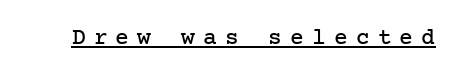
{"italic": "no", "underline": "yes", "letter_spacing": "wide", "letter_spacing_em": 0.35, "glyph_px": 23}
